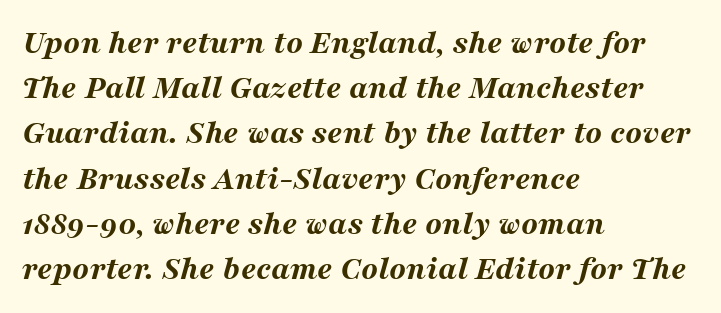
The passage shown is emphatically bold. The letters sit at their default tracking, neither squeezed nor spread. Whoever set this chose a conventional vertical rhythm. The font's italic variant was chosen for this text.
